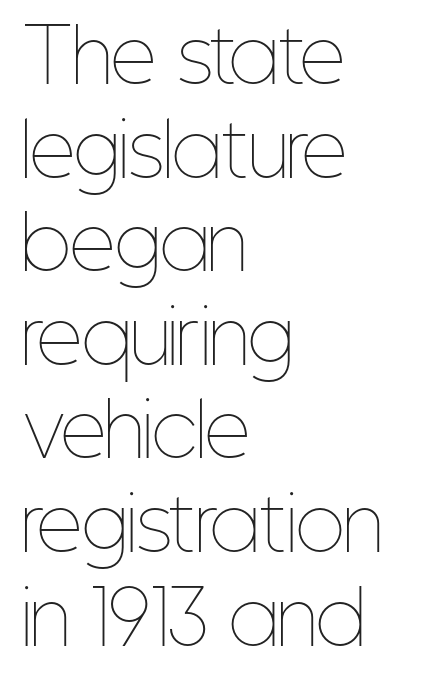
The image shows 72 px thin, condensed type, upright; set left-aligned, normal line spacing (1.3x), normal letter spacing, not underlined; low stroke contrast and a medium x-height.
